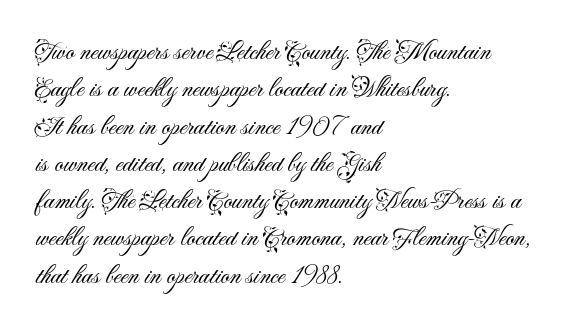
{"bold": "no", "underline": "no", "align": "left", "line_spacing": "normal", "line_spacing_ratio": 1.38, "letter_spacing": "normal", "letter_spacing_em": 0.0, "glyph_px": 27}
